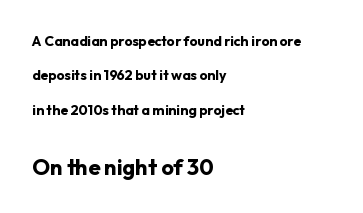
Q: Is the text bold? A: Yes.
Q: Is the text italic (slanted)? A: No, it is upright.
Q: Is the text underlined? A: No.
Q: How is the paragraph aligned? A: Left-aligned.
Q: Is the spacing between letters normal or unusually wide? A: Normal.
Q: Is the spacing between lines tight, normal or loose? A: Loose.
Q: Which block of text is set in a larger size, the first (top) or the second (bottom)? A: The second (bottom) one.
